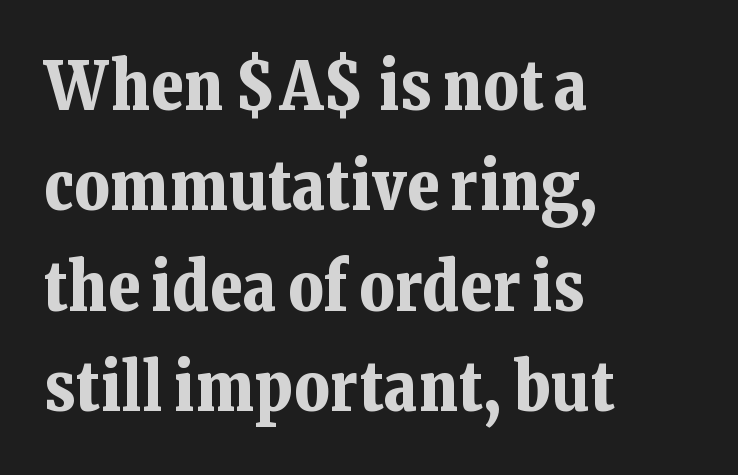
{"serif": "yes", "italic": "no", "bold": "yes", "weight": "bold", "width": "normal", "stroke_contrast": "low", "x_height": "medium", "monospaced": "no", "underline": "no", "align": "left", "line_spacing": "normal", "line_spacing_ratio": 1.5, "letter_spacing": "normal", "letter_spacing_em": 0.0, "glyph_px": 67}
